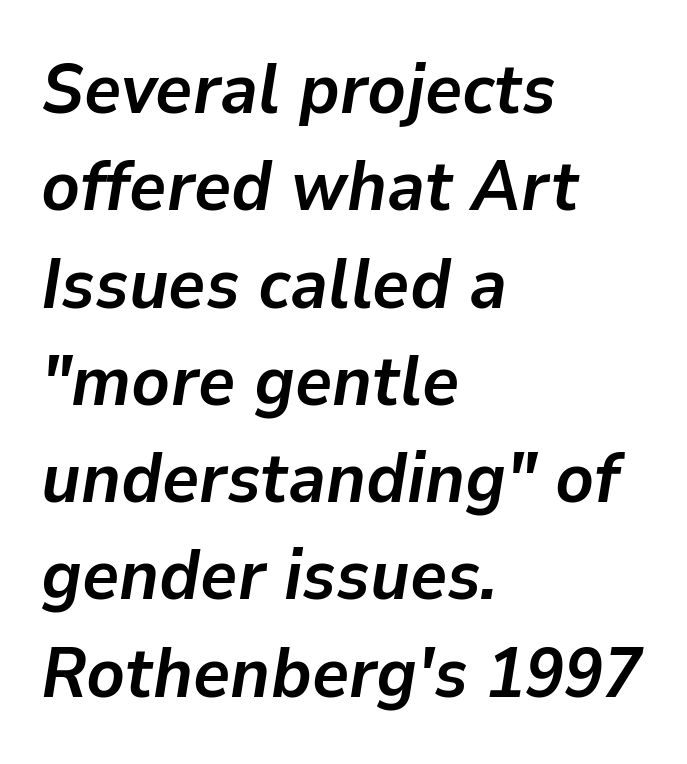
{"italic": "yes", "lean": "right", "slant_degrees": 9, "bold": "yes", "weight": "semibold", "width": "normal", "stroke_contrast": "low", "x_height": "medium", "monospaced": "no", "underline": "no", "align": "left", "line_spacing": "normal", "line_spacing_ratio": 1.37, "letter_spacing": "normal", "letter_spacing_em": 0.0, "glyph_px": 71}
